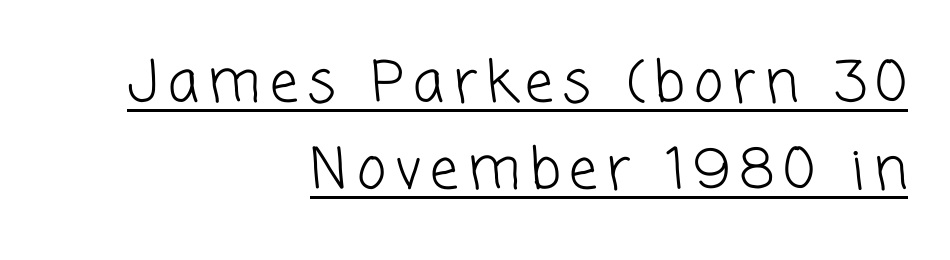
Q: Is the text bold? A: No.
Q: Is the typeface a serif or a sans-serif typeface? A: Sans-serif.
Q: Is the text underlined? A: Yes.
Q: How is the paragraph aligned? A: Right-aligned.
Q: Is the spacing between lines tight, normal or loose? A: Normal.
Q: Width (condensed, normal, or wide)? A: Normal.
Q: Stroke contrast? A: Low.
Q: x-height? A: Medium.
Q: Monospaced? A: No.
